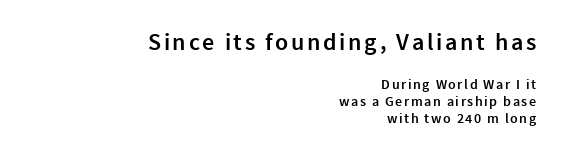
Q: Is the text bold? A: Semi-bold.
Q: Is the text italic (slanted)? A: No, it is upright.
Q: Is the text underlined? A: No.
Q: How is the paragraph aligned? A: Right-aligned.
Q: Which block of text is set in a larger size, the first (top) or the second (bottom)? A: The first (top) one.
